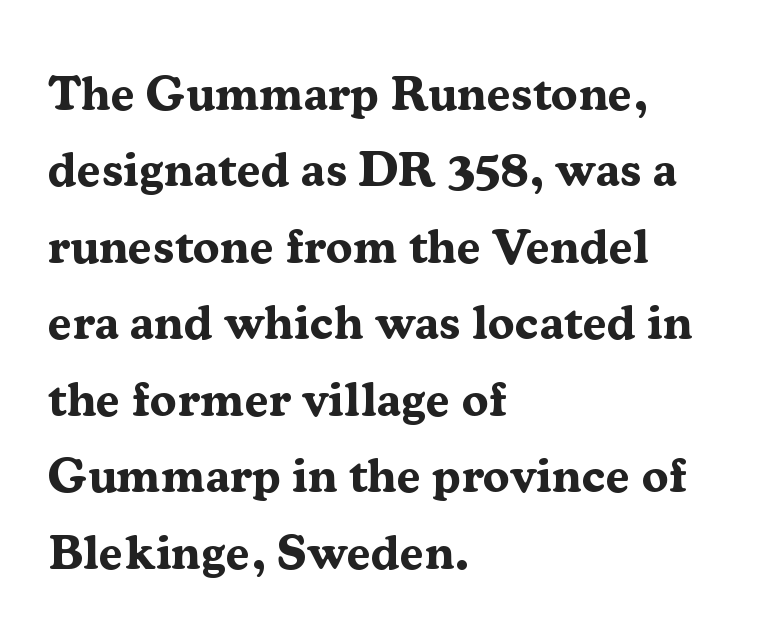
{"serif": "yes", "italic": "no", "bold": "yes", "weight": "bold", "width": "normal", "stroke_contrast": "medium", "x_height": "medium", "monospaced": "no", "underline": "no", "align": "left", "line_spacing": "normal", "line_spacing_ratio": 1.56, "letter_spacing": "normal", "letter_spacing_em": 0.0, "glyph_px": 49}
